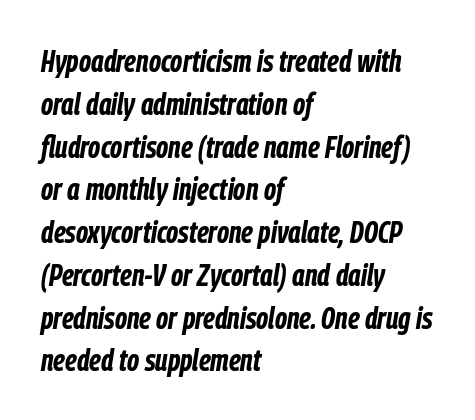
{"italic": "yes", "lean": "right", "slant_degrees": 9, "bold": "yes", "weight": "bold", "width": "condensed", "stroke_contrast": "low", "x_height": "medium", "monospaced": "no", "underline": "no", "align": "left", "line_spacing": "normal", "line_spacing_ratio": 1.38, "letter_spacing": "normal", "letter_spacing_em": 0.0, "glyph_px": 31}
